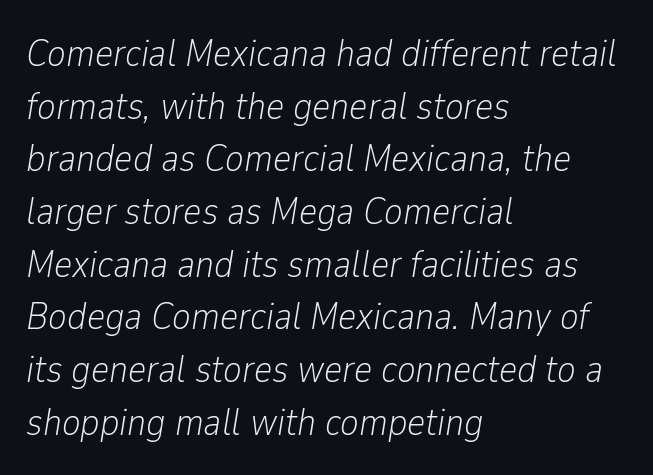
{"italic": "yes", "lean": "right", "slant_degrees": 9, "bold": "no", "weight": "light", "width": "condensed", "stroke_contrast": "low", "x_height": "medium", "monospaced": "no", "underline": "no", "align": "left", "line_spacing": "normal", "line_spacing_ratio": 1.35, "letter_spacing": "normal", "letter_spacing_em": 0.0, "glyph_px": 39}
